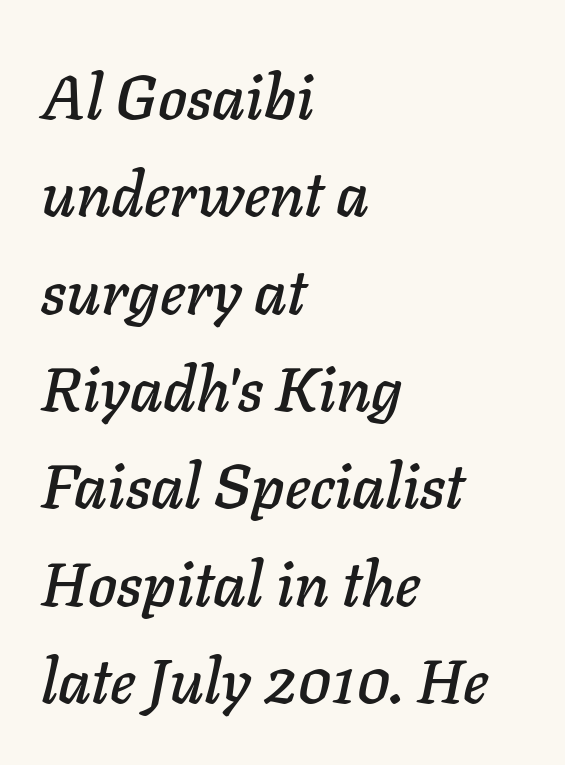
The image shows 62 px text type, italic (leaning right); set left-aligned, normal line spacing (1.57x), normal letter spacing, not underlined; low stroke contrast and a medium x-height.
